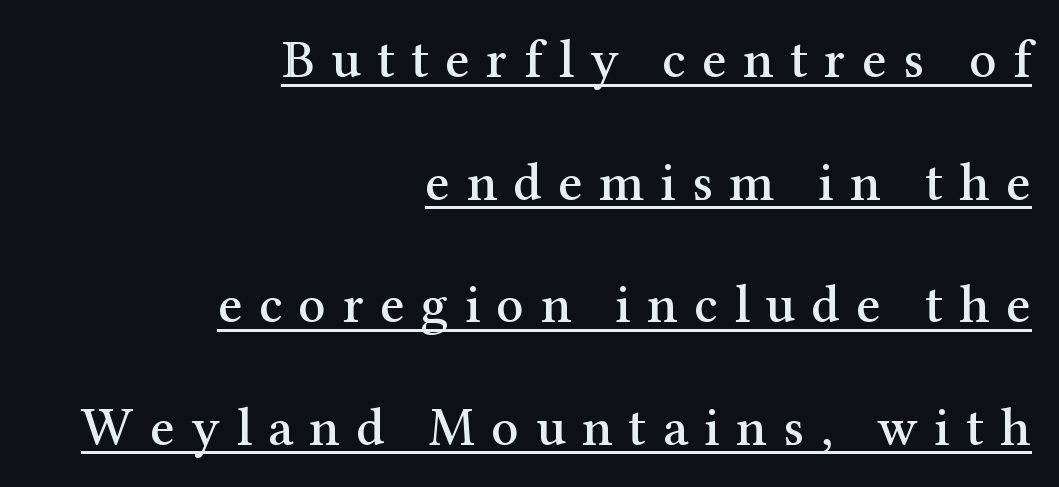
This sample uses a serif face. The paragraph shown leans on its right margin. This sample has the flowing, uneven cadence of proportional lettering. This is roman type, the default non-slanted kind. The passage shown stacks its lines with a broad gap.
